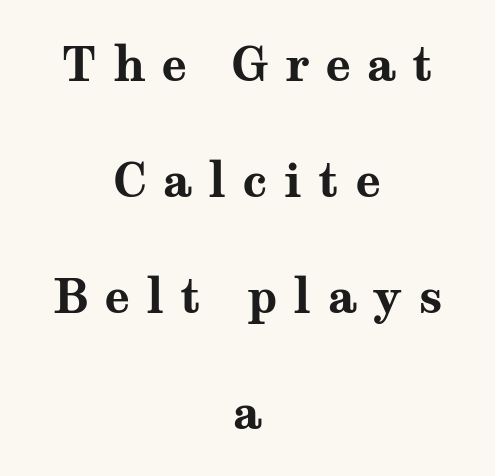
How would I describe the line gaps? Wide and relaxed. Nobody drew a line under any word here. The glyphs in this specimen are seriffed. Character widths vary here, with narrow letters taking less room than wide ones.
